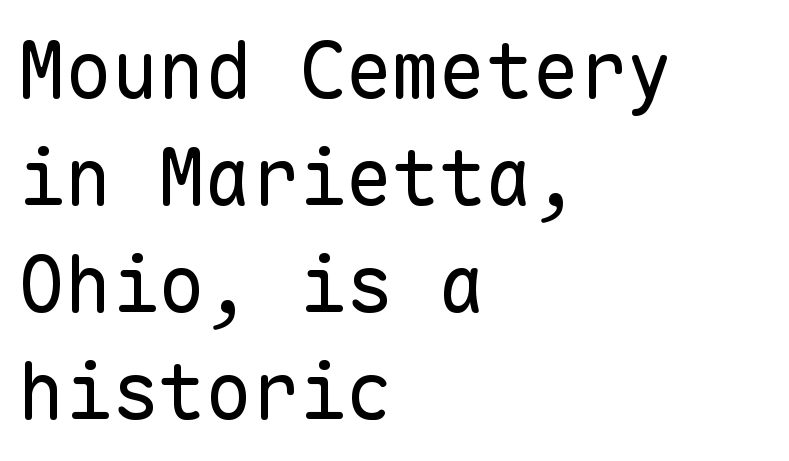
Q: Is the text bold? A: No.
Q: Is the text italic (slanted)? A: No, it is upright.
Q: Is the typeface a serif or a sans-serif typeface? A: Sans-serif.
Q: Is the text underlined? A: No.
Q: How is the paragraph aligned? A: Left-aligned.
Q: Is the spacing between letters normal or unusually wide? A: Normal.
Q: Is the spacing between lines tight, normal or loose? A: Normal.
Q: Width (condensed, normal, or wide)? A: Normal.
Q: Stroke contrast? A: Low.
Q: x-height? A: Medium.
Q: Monospaced? A: Yes.
